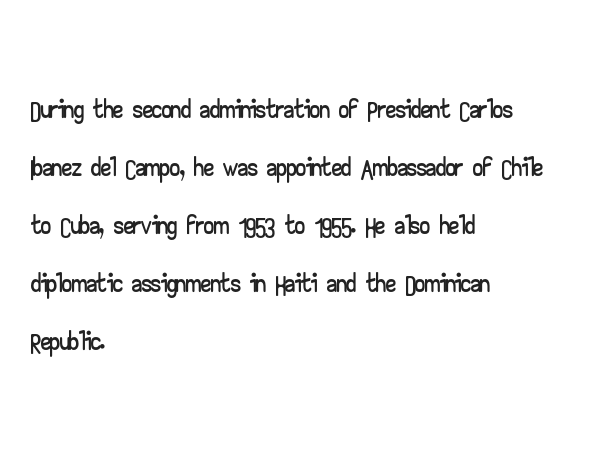
Q: Is the text italic (slanted)? A: No, it is upright.
Q: Is the typeface a serif or a sans-serif typeface? A: Sans-serif.
Q: Is the text underlined? A: No.
Q: How is the paragraph aligned? A: Left-aligned.
Q: Is the spacing between letters normal or unusually wide? A: Normal.
Q: Is the spacing between lines tight, normal or loose? A: Normal.
Q: Width (condensed, normal, or wide)? A: Wide.
Q: Stroke contrast? A: Low.
Q: x-height? A: Small.
Q: Monospaced? A: No.
